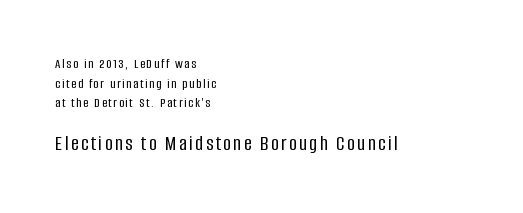
Q: Is the text italic (slanted)? A: No, it is upright.
Q: Is the text underlined? A: No.
Q: How is the paragraph aligned? A: Left-aligned.
Q: Is the spacing between lines tight, normal or loose? A: Normal.
Q: Which block of text is set in a larger size, the first (top) or the second (bottom)? A: The second (bottom) one.
